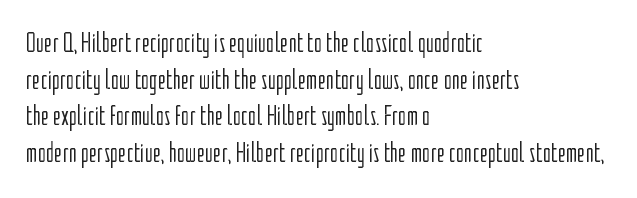
The letters advance in unequal steps, a hallmark of proportional type. Stems here are at most as thick as an everyday book face. The rendering anchors every line to the left-hand side. This is roman type, the default non-slanted kind.
